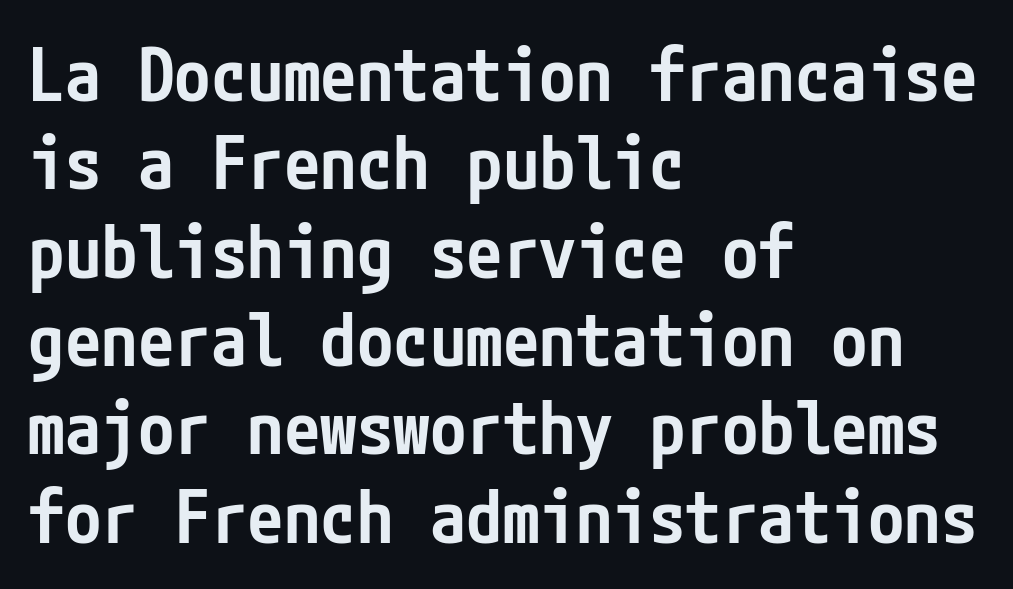
The image shows 73 px semibold, condensed sans-serif type, upright; set left-aligned, line spacing 1.21x, normal letter spacing, not underlined; low stroke contrast and a medium x-height.
